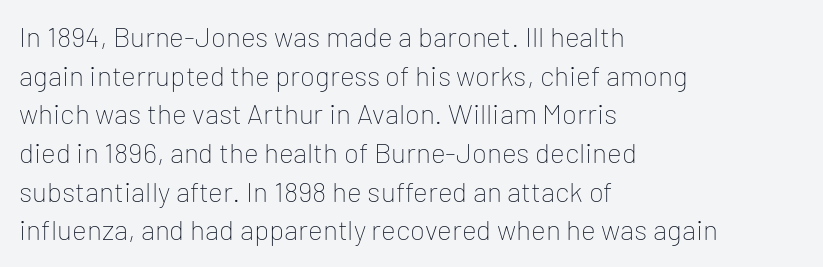
Q: Is the text bold? A: No.
Q: Is the text italic (slanted)? A: No, it is upright.
Q: Is the typeface a serif or a sans-serif typeface? A: Sans-serif.
Q: Is the text underlined? A: No.
Q: How is the paragraph aligned? A: Left-aligned.
Q: Is the spacing between letters normal or unusually wide? A: Normal.
Q: Is the spacing between lines tight, normal or loose? A: Normal.
Q: Width (condensed, normal, or wide)? A: Normal.
Q: Stroke contrast? A: Low.
Q: x-height? A: Medium.
Q: Monospaced? A: No.
